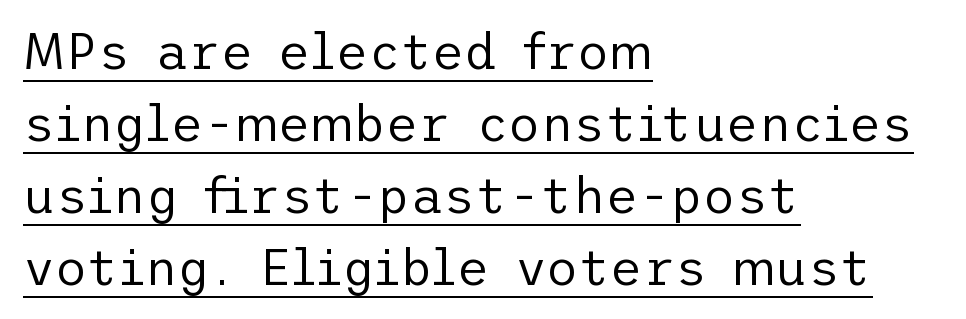
The image shows 50 px regular-weight sans-serif type, upright; set left-aligned, normal line spacing (1.44x), normal letter spacing, underlined; low stroke contrast and a medium x-height.
